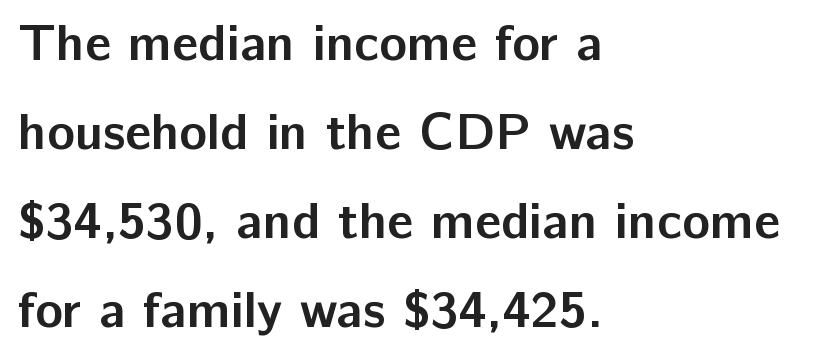
The type family on display is of the sans-serif kind. Leftover space on each line is placed entirely after the last word. Each row of text sits above clean, open space. Is this a fixed-width face? No — the glyphs have proportional, varying widths. Letter spacing: default. The specimen reads as upright at a glance.
